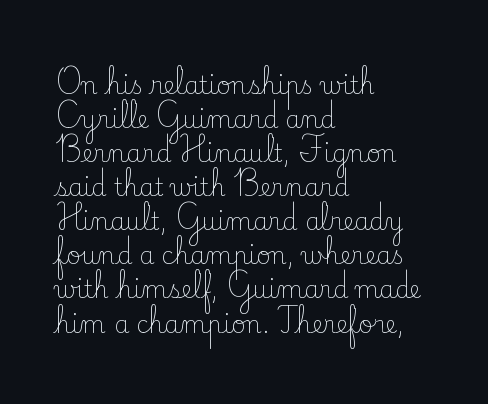
The image shows 24 px text type, upright; set left-aligned, normal line spacing (1.42x), normal letter spacing, not underlined.
